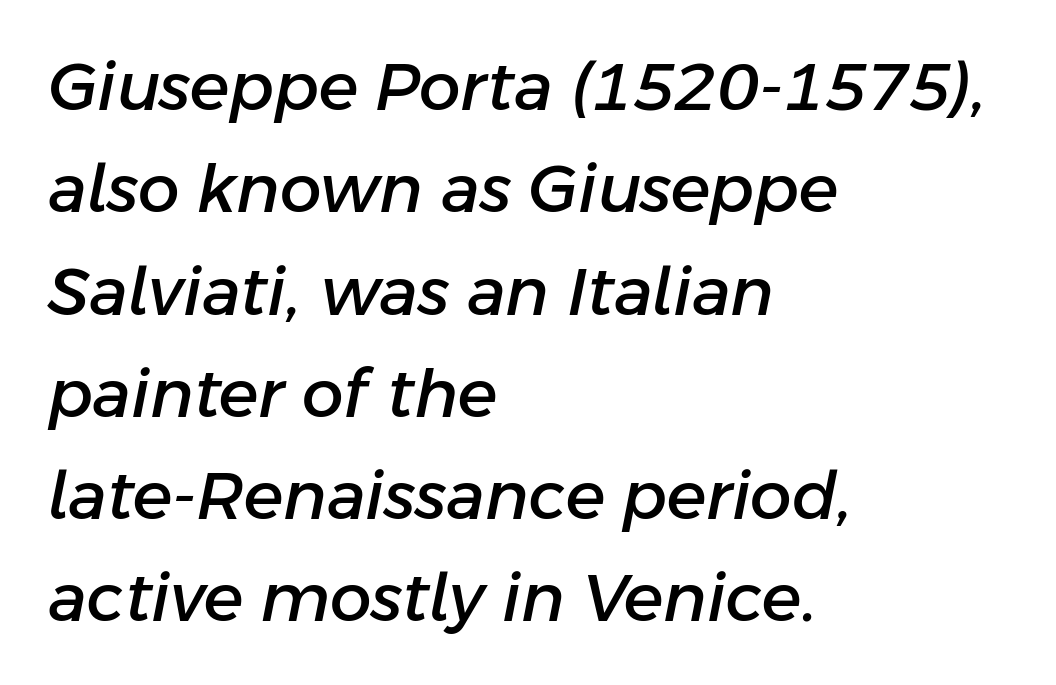
It's the slanting kind of type. Tracking here is standard; glyphs follow each other at the usual distance. Proportional: the letters do not fall into vertical columns. The block of text has a typical density, with ordinary space between rows.
